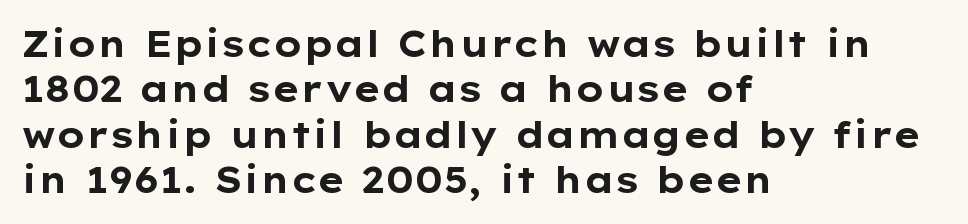
Q: Is the text bold? A: Yes.
Q: Is the text italic (slanted)? A: No, it is upright.
Q: Is the typeface a serif or a sans-serif typeface? A: Sans-serif.
Q: Is the text underlined? A: No.
Q: How is the paragraph aligned? A: Left-aligned.
Q: Is the spacing between letters normal or unusually wide? A: Normal.
Q: Is the spacing between lines tight, normal or loose? A: Normal.
Q: Width (condensed, normal, or wide)? A: Wide.
Q: Stroke contrast? A: Low.
Q: x-height? A: Medium.
Q: Monospaced? A: No.
